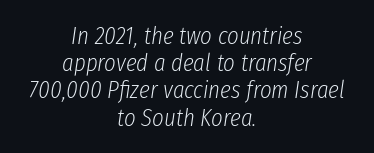
{"italic": "yes", "lean": "right", "slant_degrees": 8, "bold": "no", "underline": "no", "align": "center", "line_spacing": "tight", "line_spacing_ratio": 1.09, "letter_spacing": "normal", "letter_spacing_em": 0.0, "glyph_px": 25}
